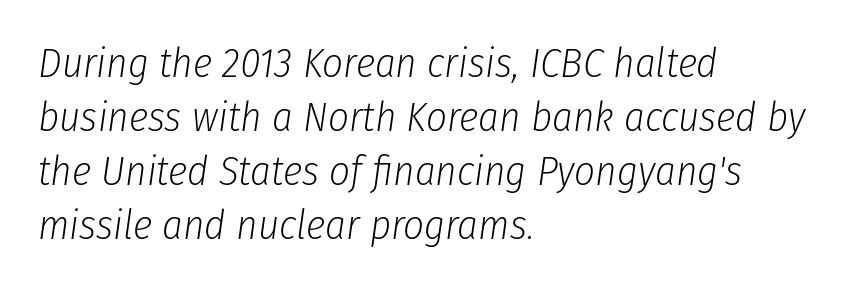
The image shows 41 px light, condensed type, italic (leaning right); set left-aligned, normal line spacing (1.32x), normal letter spacing, not underlined; low stroke contrast and a medium x-height.
